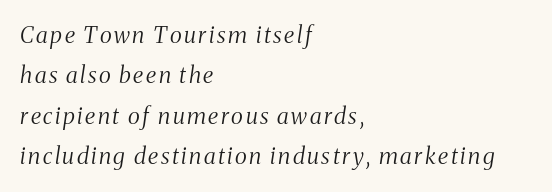
Q: Is the text bold? A: No.
Q: Is the text italic (slanted)? A: Yes, it leans right by about 8 degrees.
Q: Is the text underlined? A: No.
Q: How is the paragraph aligned? A: Left-aligned.
